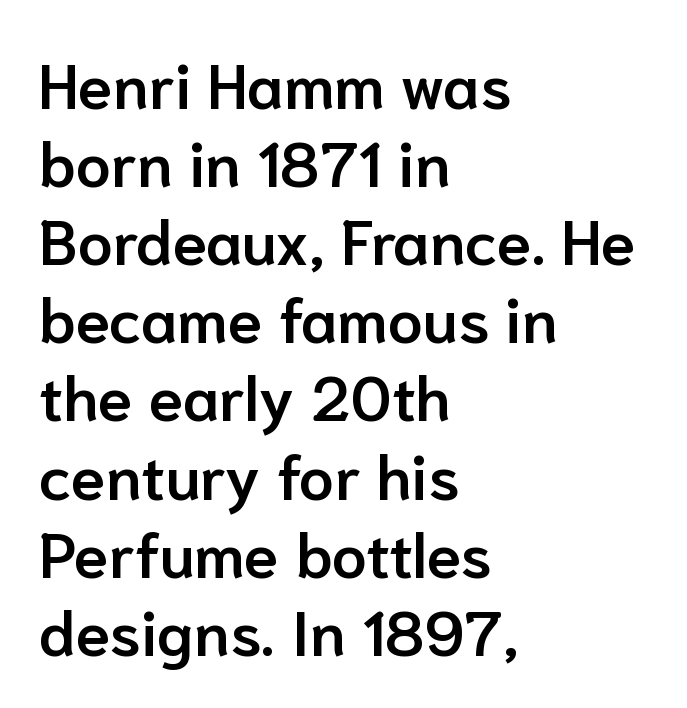
A bare baseline throughout the passage. Serifs: no, the terminals of the letterforms are clean. If you drew a ruler down the left edge, every line would touch it. A bit beefed up — I'd call it semibold rather than bold. In terms of letterspacing, this is plain default setting.
